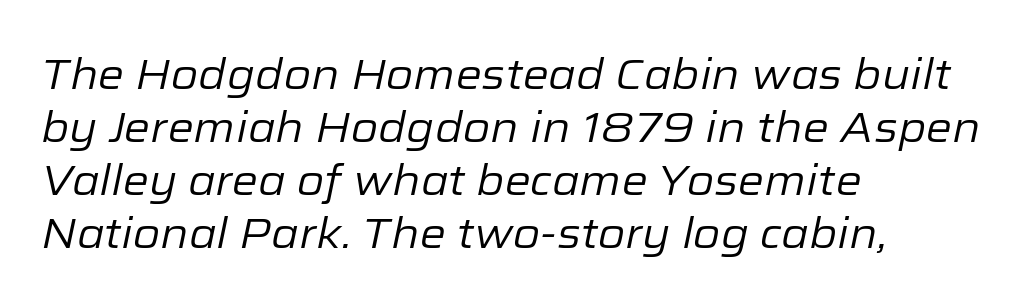
{"italic": "yes", "lean": "right", "slant_degrees": 12, "bold": "no", "weight": "regular", "width": "normal", "stroke_contrast": "low", "x_height": "medium", "monospaced": "no", "underline": "no", "align": "left", "line_spacing": "normal", "line_spacing_ratio": 1.26, "letter_spacing": "normal", "letter_spacing_em": 0.0, "glyph_px": 42}
